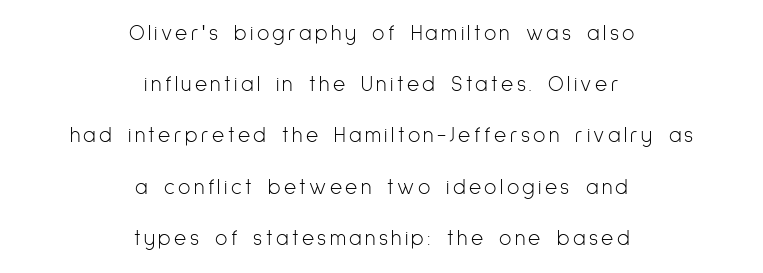
{"italic": "no", "bold": "no", "underline": "no", "align": "center", "line_spacing": "loose", "line_spacing_ratio": 2.44, "glyph_px": 21}
